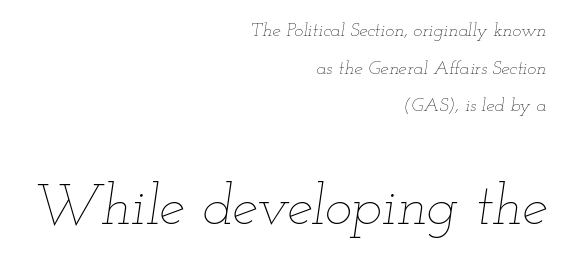
A typesetter would call this proportional, since set widths differ per character. A flush-right, rag-left setting is used for this passage. Quick note: underline off. The letterforms sit shoulder to shoulder at normal distance. Compared with ordinary roman type, these characters are visibly tilted. The leading is generous, giving the passage an open texture.
